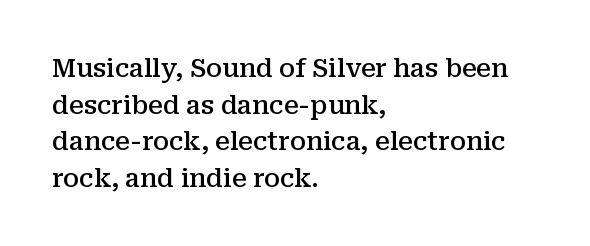
Q: Is the text bold? A: Semi-bold.
Q: Is the text italic (slanted)? A: No, it is upright.
Q: Is the text underlined? A: No.
Q: How is the paragraph aligned? A: Left-aligned.
Q: Is the spacing between letters normal or unusually wide? A: Normal.
Q: Is the spacing between lines tight, normal or loose? A: Normal.
